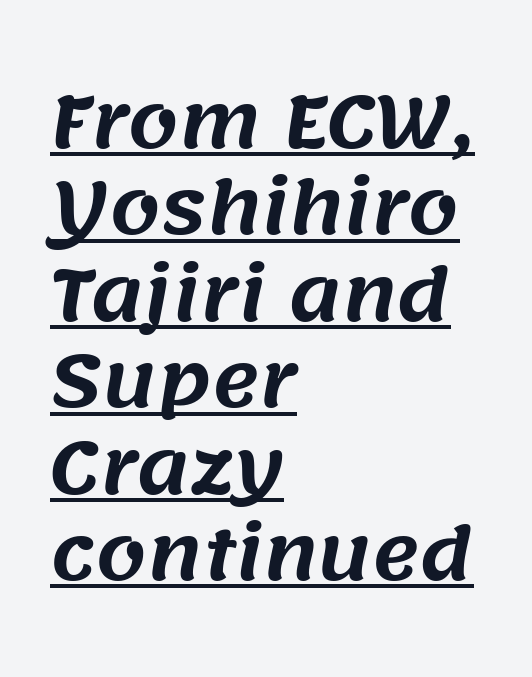
{"serif": "no", "width": "normal", "stroke_contrast": "medium", "x_height": "large", "monospaced": "no", "underline": "yes", "align": "left", "line_spacing_ratio": 1.2, "letter_spacing": "normal", "letter_spacing_em": 0.0, "glyph_px": 72}
